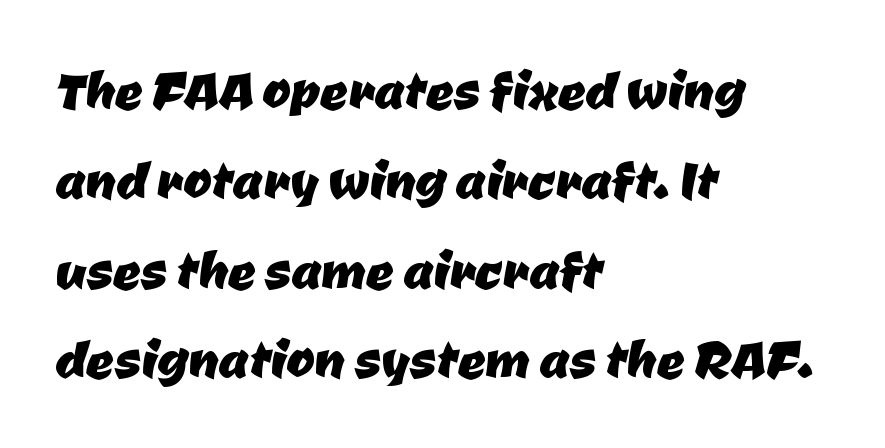
{"serif": "no", "width": "normal", "stroke_contrast": "low", "x_height": "medium", "monospaced": "no", "underline": "no", "align": "left", "line_spacing": "normal", "line_spacing_ratio": 1.32, "letter_spacing": "normal", "letter_spacing_em": 0.0, "glyph_px": 68}
